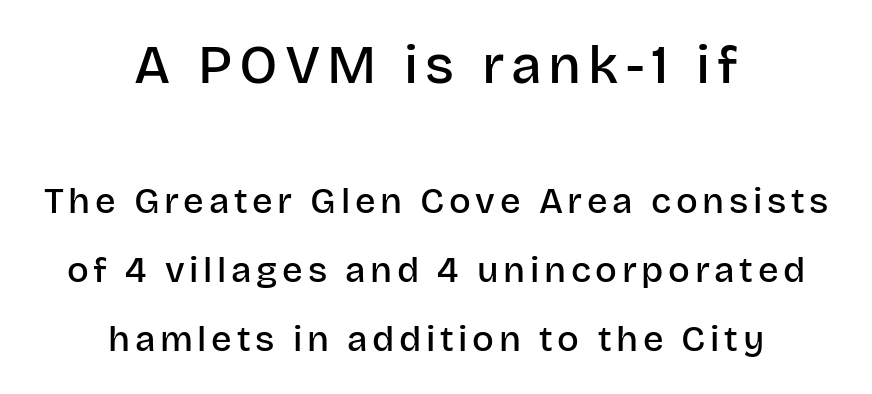
{"serif": "no", "italic": "no", "bold": "semi", "weight": "semibold", "width": "normal", "stroke_contrast": "low", "x_height": "large", "monospaced": "no", "underline": "no", "align": "center", "line_spacing": "loose", "line_spacing_ratio": 1.92, "larger_block": "first", "size_ratio": 1.5, "glyph_px": 54}
